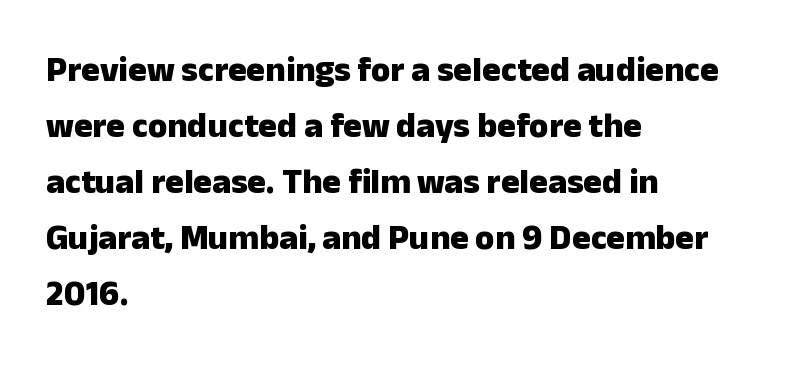
Baseline-to-baseline distance is the conventional proportion of letter height. No italicization has been applied; the sample stays upright. This rendering uses left alignment, leaving the right contour irregular. Proportional: the letters do not fall into vertical columns. The face used here is rendered with its standard letterfit. The typesetting leans heavy: a genuine bold.
